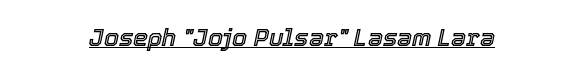
Q: Is the text italic (slanted)? A: Yes, it leans right by about 12 degrees.
Q: Is the text underlined? A: Yes.
Q: Is the spacing between letters normal or unusually wide? A: Normal.
